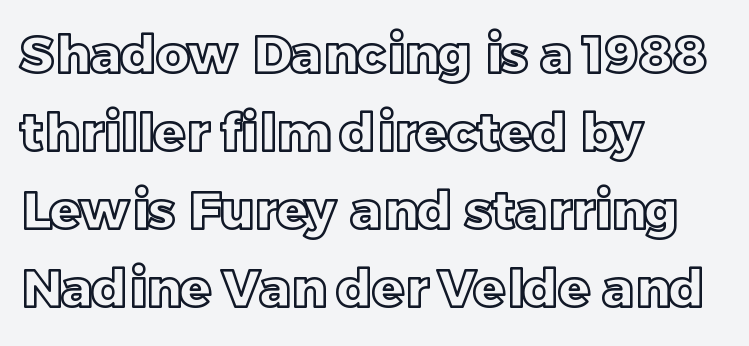
{"italic": "no", "width": "normal", "x_height": "large", "monospaced": "no", "underline": "no", "align": "left", "line_spacing": "normal", "line_spacing_ratio": 1.5, "letter_spacing": "normal", "letter_spacing_em": 0.0, "glyph_px": 52}
